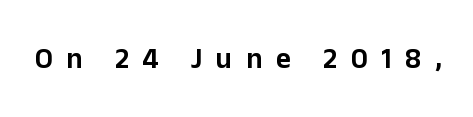
The image shows 29 px sans-serif type, upright; set unusually wide letter spacing (+0.47 em), not underlined; low stroke contrast and a medium x-height.
